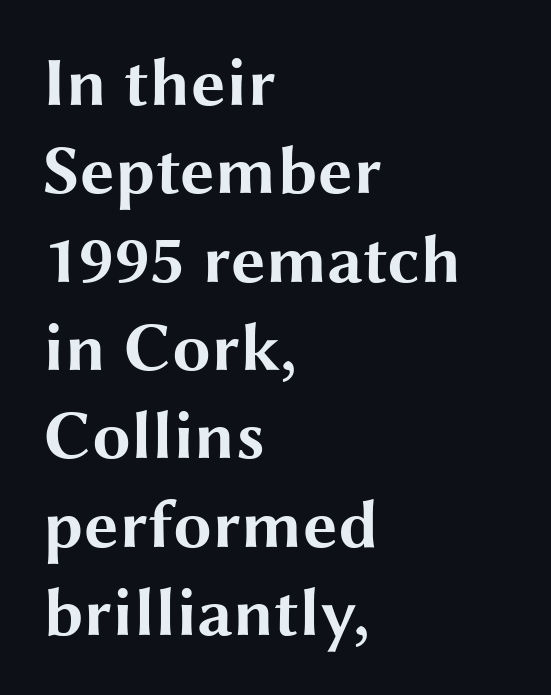
Q: Is the text bold? A: Yes.
Q: Is the text italic (slanted)? A: No, it is upright.
Q: Is the typeface a serif or a sans-serif typeface? A: Sans-serif.
Q: Is the text underlined? A: No.
Q: How is the paragraph aligned? A: Left-aligned.
Q: Is the spacing between letters normal or unusually wide? A: Normal.
Q: Is the spacing between lines tight, normal or loose? A: Normal.
Q: Width (condensed, normal, or wide)? A: Wide.
Q: Stroke contrast? A: Medium.
Q: x-height? A: Medium.
Q: Monospaced? A: No.
